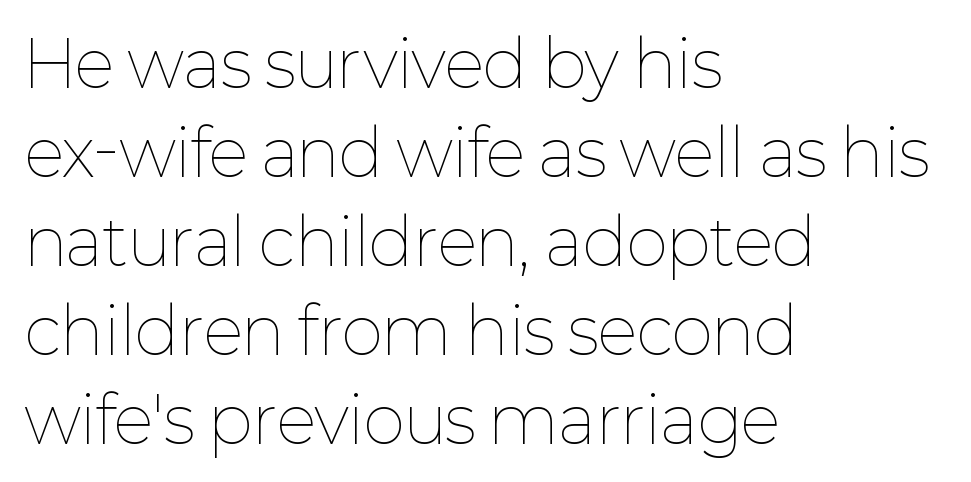
The image shows 64 px thin type, upright; set left-aligned, normal line spacing (1.39x), normal letter spacing, not underlined; low stroke contrast and a medium x-height.
